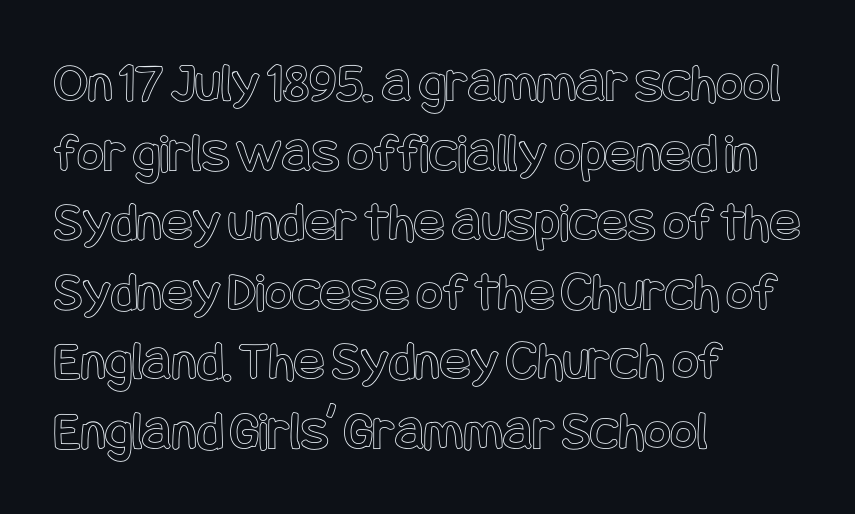
Short and long lines alike share a common starting point at left. The rendering keeps characters at their native spacing. The axis of the letterforms is exactly vertical. A clean baseline with only descenders dipping below it.
